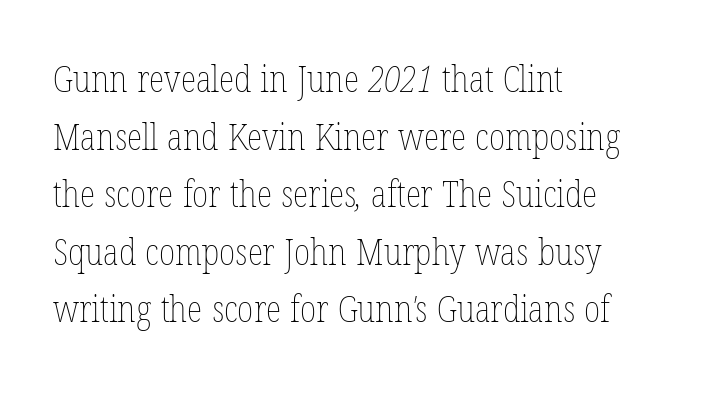
The face used here is proportionally spaced, like ordinary book or web type. The letterforms sit shoulder to shoulder at normal distance. The area under the type is left untouched. Weight: regular or lighter. The rendering uses a moderate line-height, typical for paragraphs.
